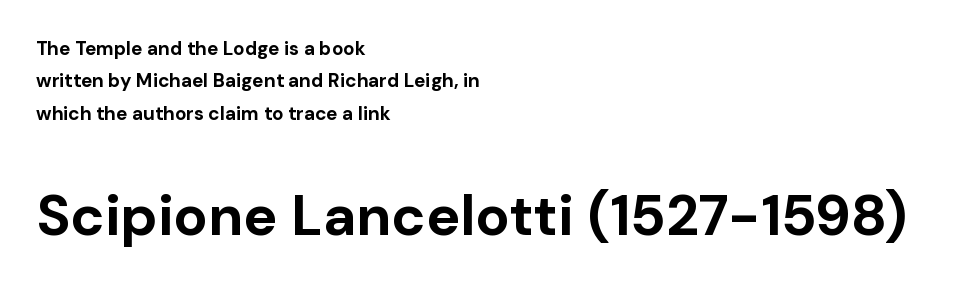
The image shows 57 px bold sans-serif type, upright; set left-aligned, normal line spacing (1.7x), normal letter spacing, not underlined; the second (bottom) block is 3.0x larger; low stroke contrast and a medium x-height.
